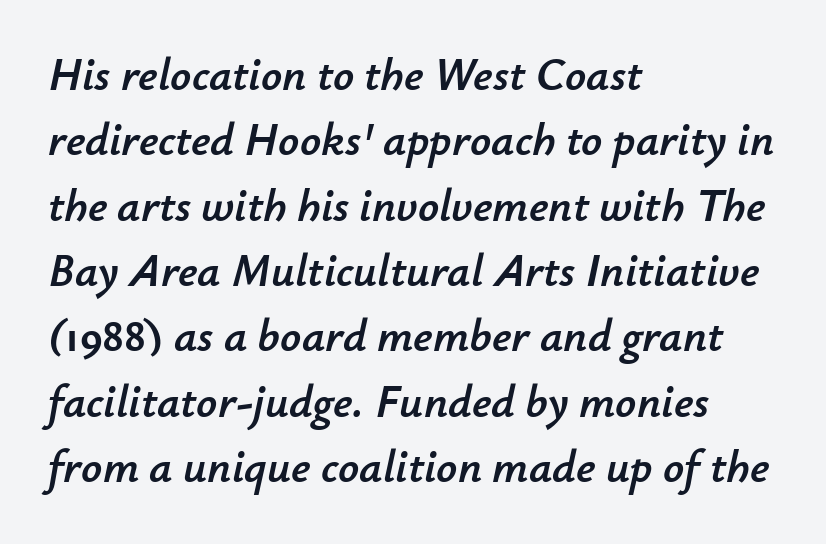
Type without underlining. Does extra space separate the letters? No, they use regular spacing. The vertical gap from one line to the next is medium. An italicized treatment has been applied to the whole sample.
